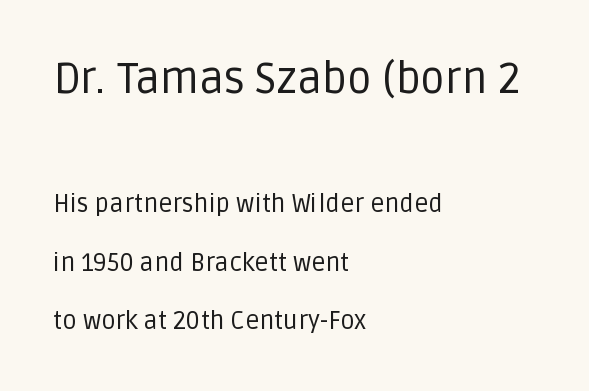
Q: Is the text bold? A: No.
Q: Is the text italic (slanted)? A: No, it is upright.
Q: Is the typeface a serif or a sans-serif typeface? A: Sans-serif.
Q: Is the text underlined? A: No.
Q: How is the paragraph aligned? A: Left-aligned.
Q: Is the spacing between letters normal or unusually wide? A: Normal.
Q: Is the spacing between lines tight, normal or loose? A: Loose.
Q: Which block of text is set in a larger size, the first (top) or the second (bottom)? A: The first (top) one.
Q: Width (condensed, normal, or wide)? A: Normal.
Q: Stroke contrast? A: Low.
Q: x-height? A: Large.
Q: Monospaced? A: No.
